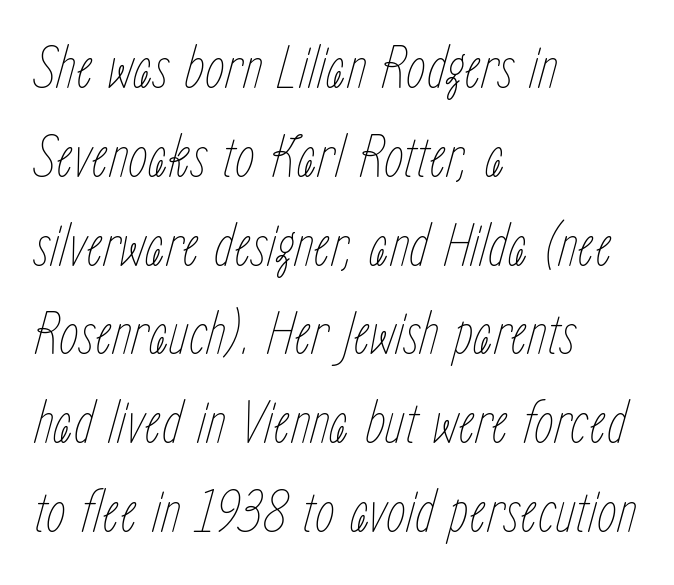
Q: Is the text bold? A: No.
Q: Is the text italic (slanted)? A: Yes, it leans right by about 15 degrees.
Q: Is the text underlined? A: No.
Q: How is the paragraph aligned? A: Left-aligned.
Q: Is the spacing between letters normal or unusually wide? A: Normal.
Q: Is the spacing between lines tight, normal or loose? A: Normal.
Q: Width (condensed, normal, or wide)? A: Condensed.
Q: Stroke contrast? A: Low.
Q: x-height? A: Medium.
Q: Monospaced? A: No.
